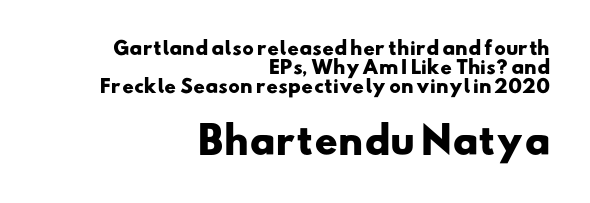
The image shows 36 px heavy, wide sans-serif type; set right-aligned, tight line spacing (1.05x), normal letter spacing, not underlined; the second (bottom) block is 2.0x larger; low stroke contrast and a small x-height.
